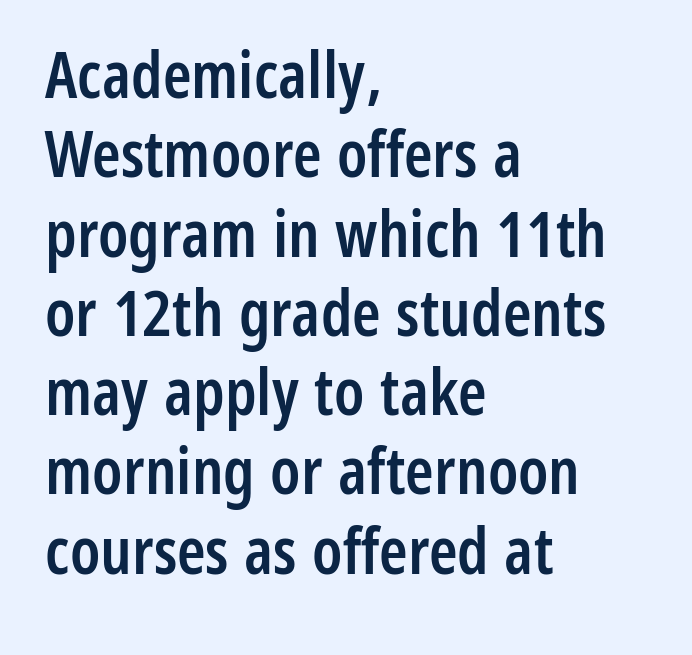
The image shows 65 px semibold, condensed sans-serif type, upright; set left-aligned, line spacing 1.22x, normal letter spacing, not underlined; low stroke contrast and a medium x-height.
